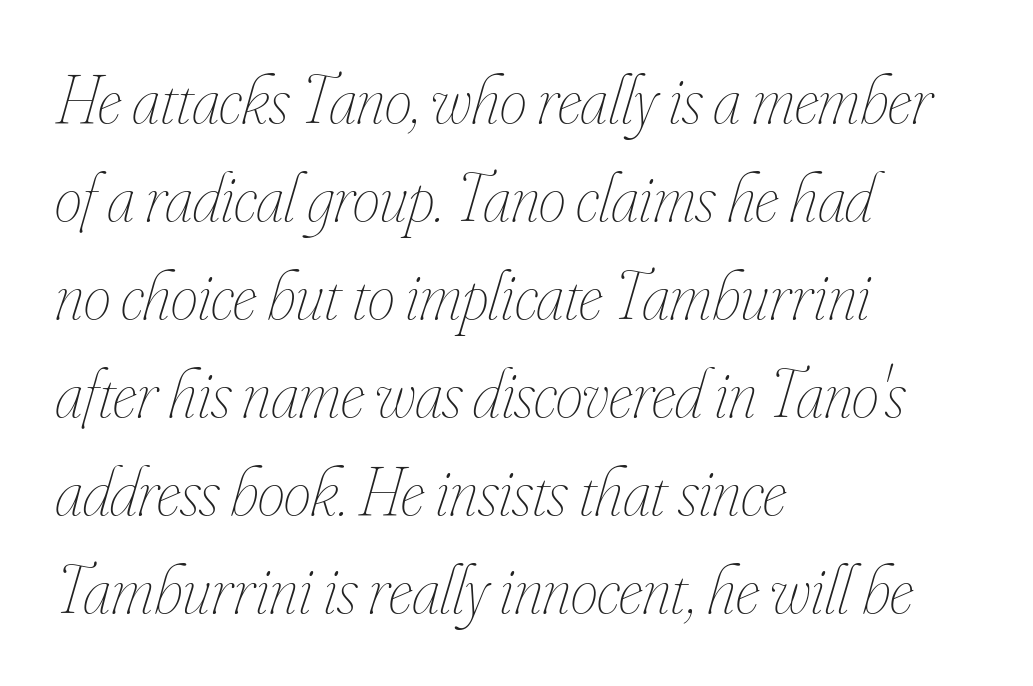
{"italic": "yes", "lean": "right", "slant_degrees": 16, "bold": "no", "weight": "thin", "width": "condensed", "stroke_contrast": "low", "x_height": "small", "monospaced": "no", "underline": "no", "align": "left", "line_spacing": "normal", "line_spacing_ratio": 1.42, "letter_spacing": "normal", "letter_spacing_em": 0.0, "glyph_px": 69}
